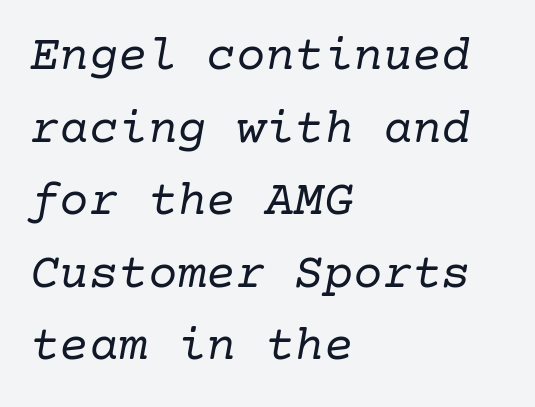
{"serif": "yes", "italic": "yes", "lean": "right", "slant_degrees": 10, "bold": "no", "weight": "regular", "width": "normal", "stroke_contrast": "low", "x_height": "medium", "underline": "no", "align": "left", "line_spacing": "normal", "line_spacing_ratio": 1.48, "letter_spacing": "normal", "letter_spacing_em": 0.0, "glyph_px": 49}
